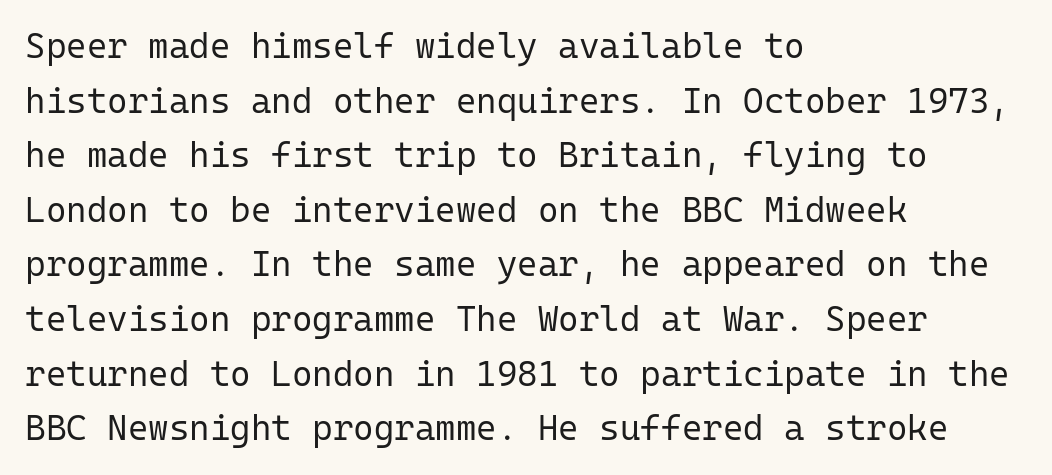
Q: Is the text bold? A: No.
Q: Is the text italic (slanted)? A: No, it is upright.
Q: Is the typeface a serif or a sans-serif typeface? A: Sans-serif.
Q: Is the text underlined? A: No.
Q: How is the paragraph aligned? A: Left-aligned.
Q: Is the spacing between letters normal or unusually wide? A: Normal.
Q: Is the spacing between lines tight, normal or loose? A: Normal.
Q: Width (condensed, normal, or wide)? A: Normal.
Q: Stroke contrast? A: Low.
Q: x-height? A: Medium.
Q: Monospaced? A: Yes.
